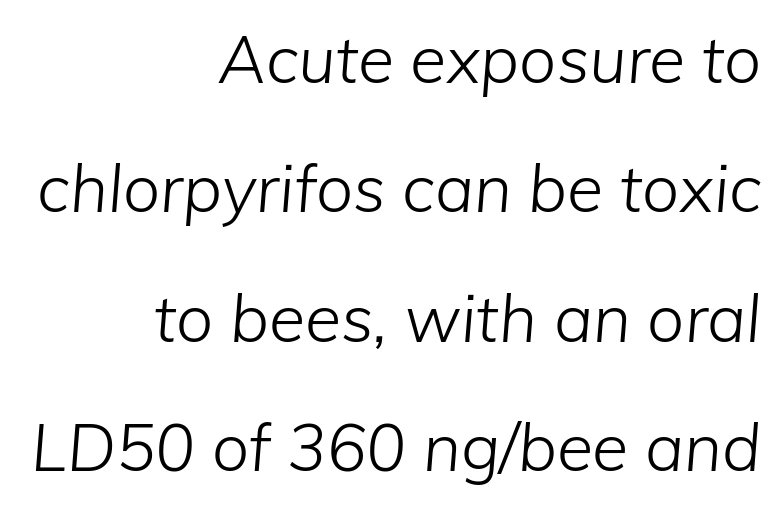
The image shows 66 px light type, italic (leaning right); set right-aligned, loose line spacing (1.96x), normal letter spacing, not underlined; low stroke contrast and a medium x-height.
